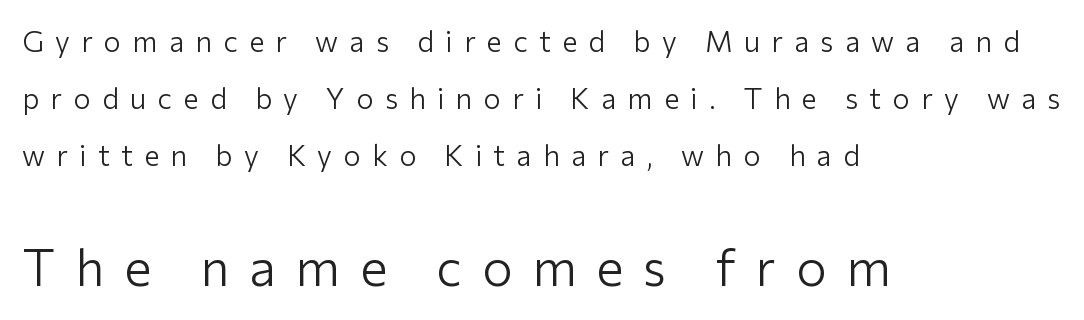
The image shows 51 px light sans-serif type, upright; set left-aligned, loose line spacing (1.97x), unusually wide letter spacing (+0.39 em), not underlined; the second (bottom) block is 1.76x larger; low stroke contrast and a medium x-height.
